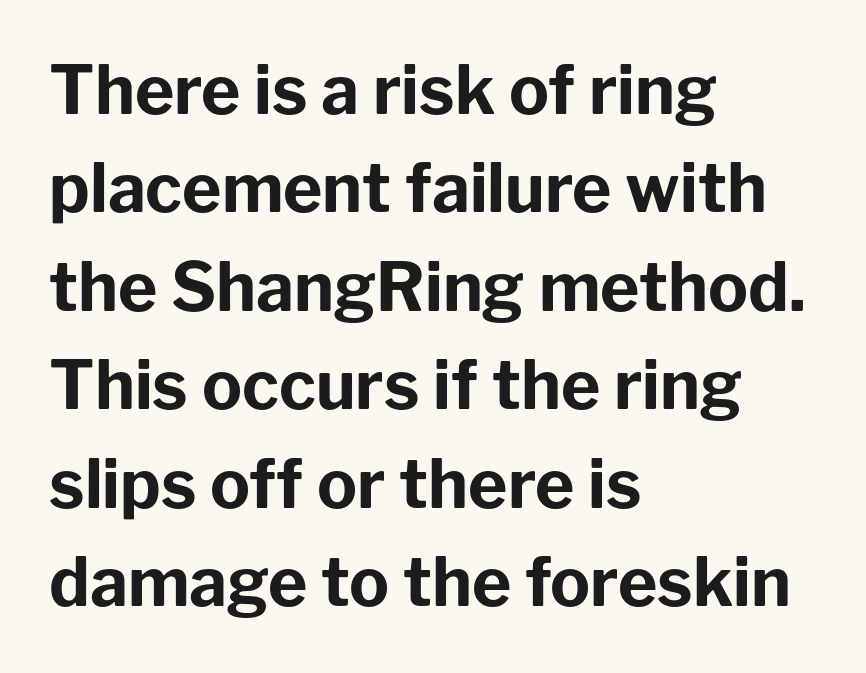
The image shows 67 px bold sans-serif type, upright; set left-aligned, normal line spacing (1.47x), normal letter spacing, not underlined; low stroke contrast and a medium x-height.
